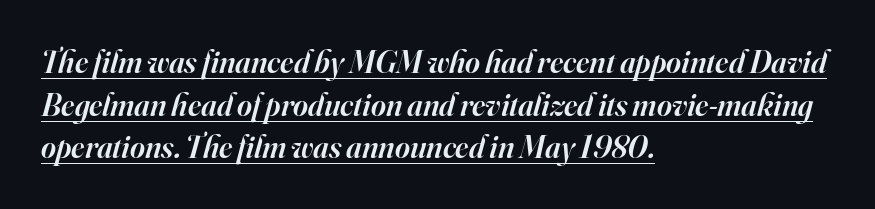
Strokes here are thickened, but only to semibold level. Does the type have serifs? Yes, each stem ends in a small foot. The paragraph shown leans on its left margin. Here the designer chose a conventional face with non-uniform glyph widths.
